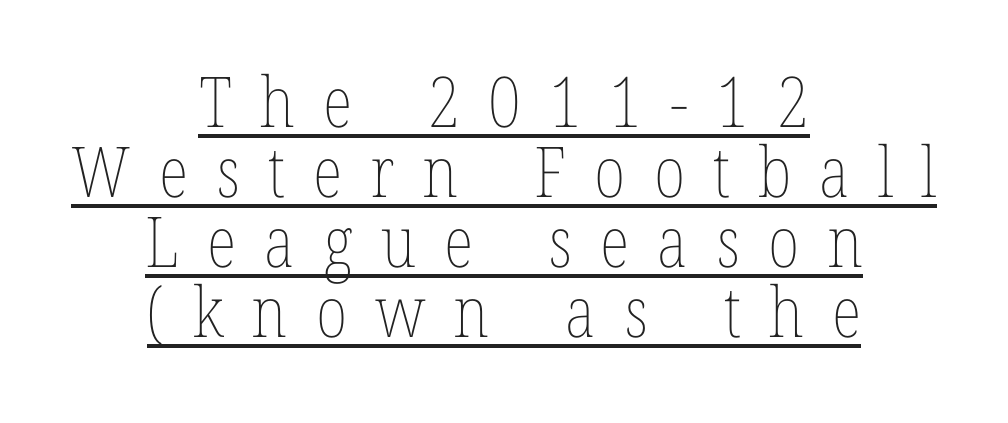
Here the glyphs are tracked loosely, breaking word shapes into spaced letters. Is the type heavy? It reads as light-to-regular instead. The type sits square on the baseline with zero lean. A continuous stroke trails under the words, as in a hyperlink. The rag falls on both sides of this text block equally. Proportional: the letters do not fall into vertical columns.
